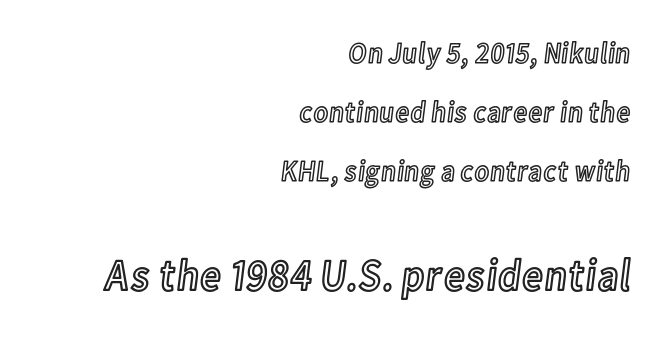
The image shows 45 px condensed type; set right-aligned, loose line spacing (1.96x), normal letter spacing, not underlined; the second (bottom) block is 1.5x larger; a medium x-height.
